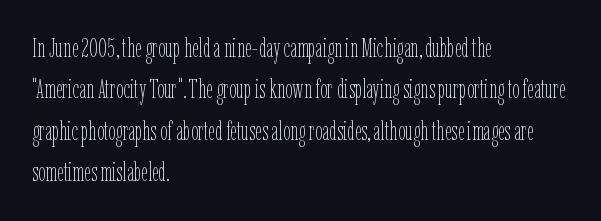
The image shows 26 px text type, upright; set left-aligned, normal line spacing (1.59x), normal letter spacing, not underlined.
